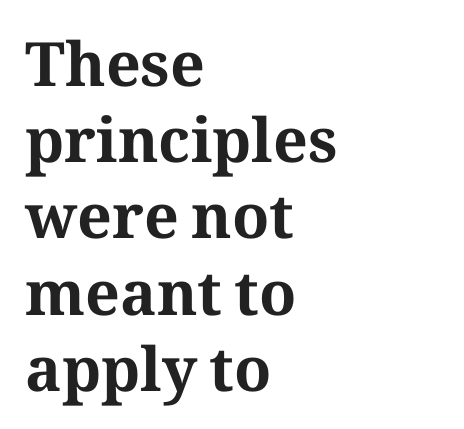
The glyphs have the mass of a bold cut. Look at the bottom of the vertical strokes: they flare into serifs here. This sample has the flowing, uneven cadence of proportional lettering. What's the leading like? Ordinary, nothing unusual. Line starts are locked; line ends wander.
